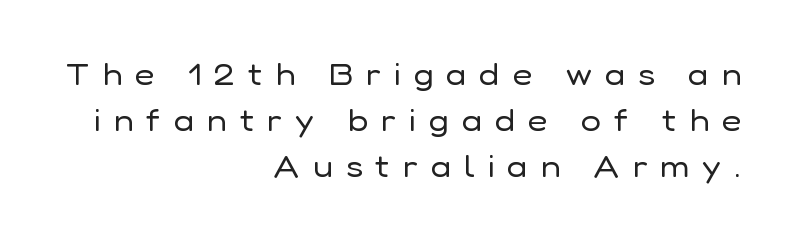
The rendering shows plain stroke endings on the letterforms — a sans-serif design. A typesetter would call this leading conventional body-copy spacing. The space directly below the letters is spotless. Vertical strokes here are truly vertical. A student would call this right alignment; a typographer would say flush right, rag left. Caption: face not bold, strokes unweighted.
